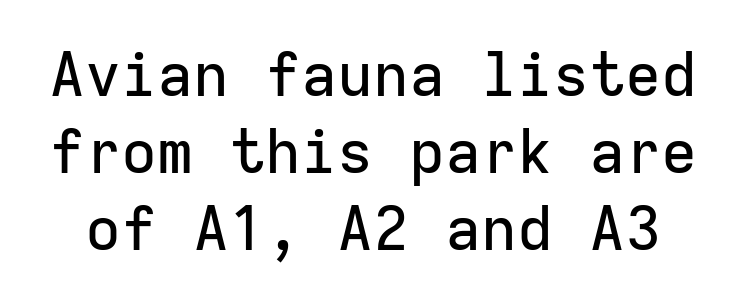
Q: Is the text italic (slanted)? A: No, it is upright.
Q: Is the typeface a serif or a sans-serif typeface? A: Sans-serif.
Q: Is the text underlined? A: No.
Q: Is the spacing between letters normal or unusually wide? A: Normal.
Q: Is the spacing between lines tight, normal or loose? A: Normal.
Q: Width (condensed, normal, or wide)? A: Normal.
Q: Stroke contrast? A: Low.
Q: x-height? A: Medium.
Q: Monospaced? A: Yes.
